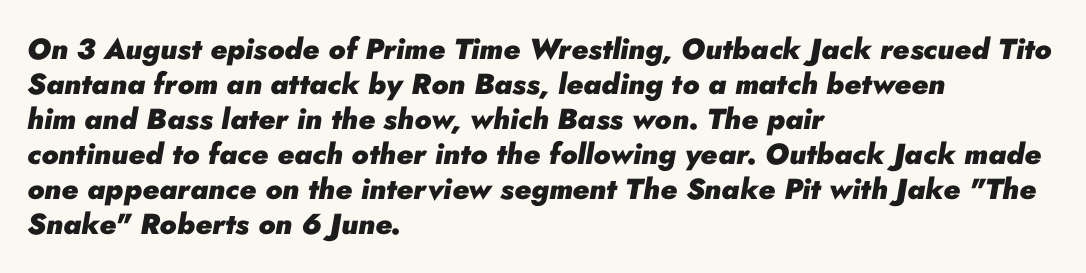
Proportional: the letters do not fall into vertical columns. The baseline area is clear. Spacing between characters is what you'd get straight out of the box. A student would call this left alignment; a typographer would say flush left, rag right. These words are printed bold, with thick strokes throughout. Italic: yes, the glyphs are oblique.
